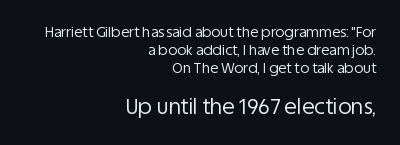
{"italic": "no", "bold": "no", "underline": "no", "align": "right", "line_spacing": "normal", "line_spacing_ratio": 1.27, "letter_spacing": "normal", "letter_spacing_em": 0.0, "larger_block": "second", "size_ratio": 1.5, "glyph_px": 21}
